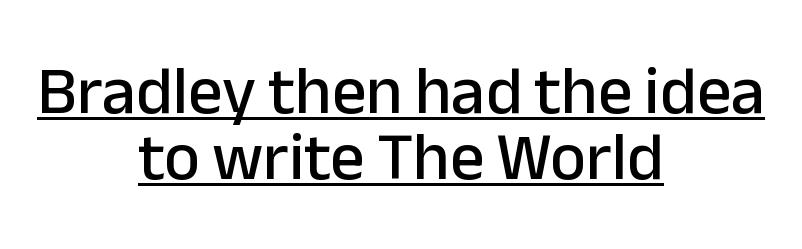
The image shows 68 px sans-serif type, upright; set centered, tight line spacing (0.97x), normal letter spacing, underlined; low stroke contrast and a medium x-height.
